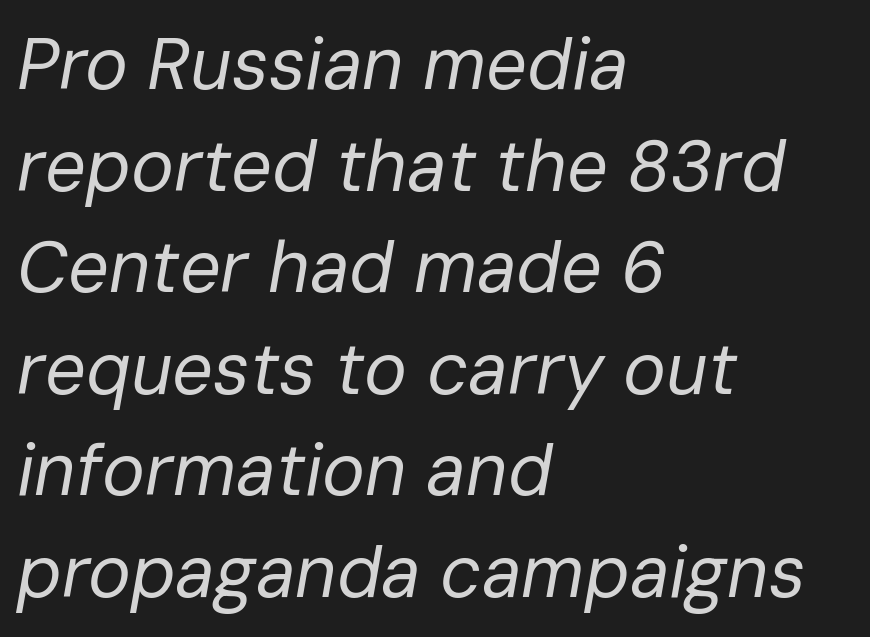
Q: Is the text bold? A: No.
Q: Is the text italic (slanted)? A: Yes, it leans right by about 10 degrees.
Q: Is the text underlined? A: No.
Q: How is the paragraph aligned? A: Left-aligned.
Q: Is the spacing between letters normal or unusually wide? A: Normal.
Q: Is the spacing between lines tight, normal or loose? A: Normal.
Q: Width (condensed, normal, or wide)? A: Normal.
Q: Stroke contrast? A: Low.
Q: x-height? A: Medium.
Q: Monospaced? A: No.
